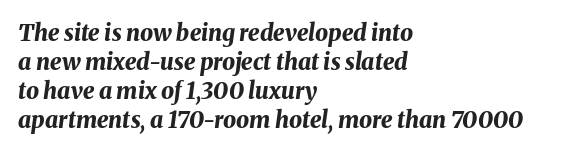
The image shows 23 px bold type, italic (leaning right); set left-aligned, normal line spacing (1.26x), normal letter spacing, not underlined.
